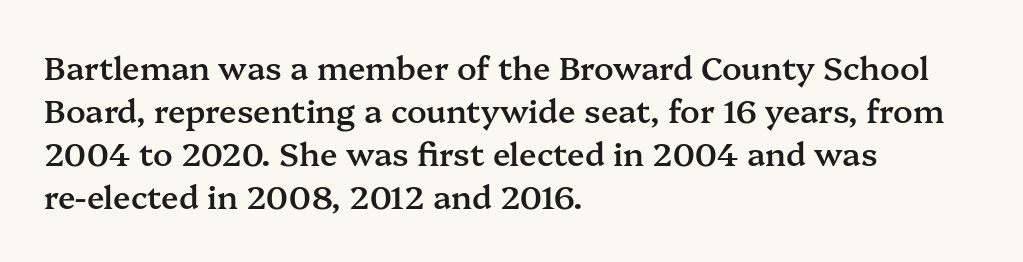
{"serif": "yes", "italic": "no", "bold": "semi", "weight": "semibold", "width": "normal", "stroke_contrast": "medium", "x_height": "medium", "monospaced": "no", "underline": "no", "align": "left", "line_spacing": "normal", "line_spacing_ratio": 1.34, "letter_spacing": "normal", "letter_spacing_em": 0.0, "glyph_px": 32}
